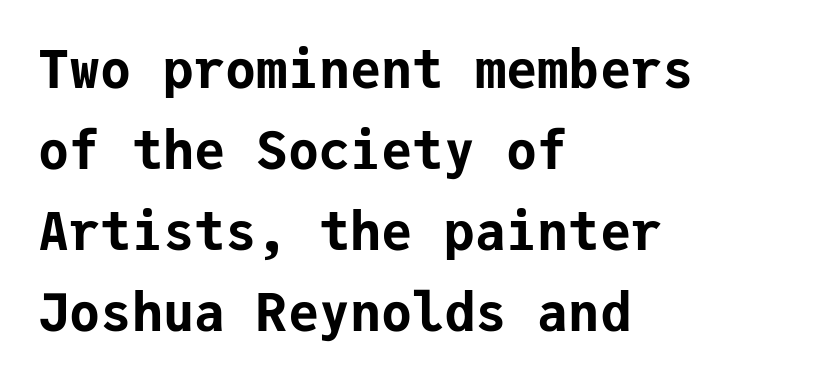
{"serif": "no", "italic": "no", "bold": "yes", "weight": "bold", "width": "normal", "stroke_contrast": "low", "x_height": "medium", "monospaced": "yes", "underline": "no", "align": "left", "line_spacing": "normal", "line_spacing_ratio": 1.56, "letter_spacing": "normal", "letter_spacing_em": 0.0, "glyph_px": 52}
